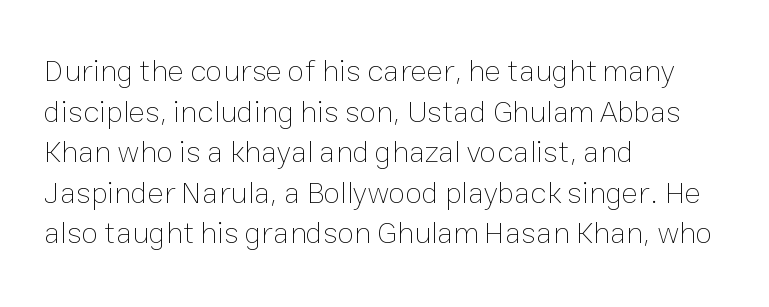
The gaps between neighbouring characters are ordinary and unremarkable. Rule under the text: the space is simply empty. Varying glyph widths throughout — classic text-font behaviour. The typesetting does not lean heavy: it is not bold.
